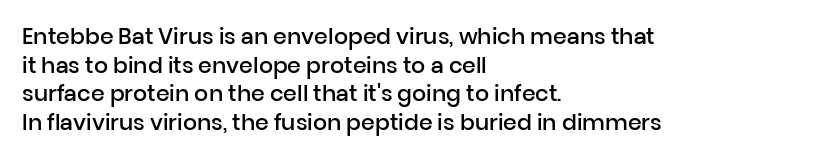
Q: Is the text bold? A: Semi-bold.
Q: Is the text italic (slanted)? A: No, it is upright.
Q: Is the text underlined? A: No.
Q: How is the paragraph aligned? A: Left-aligned.
Q: Is the spacing between letters normal or unusually wide? A: Normal.
Q: Is the spacing between lines tight, normal or loose? A: Normal.
